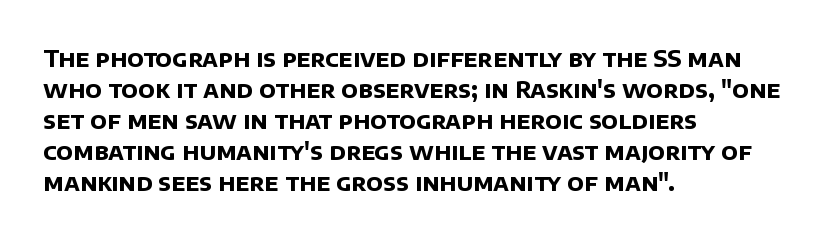
Caption: bold face, heavy strokes. The horizontal fit of the characters is conventional and even. The rows are spaced the way most documents space them. The lines are quadded left.
